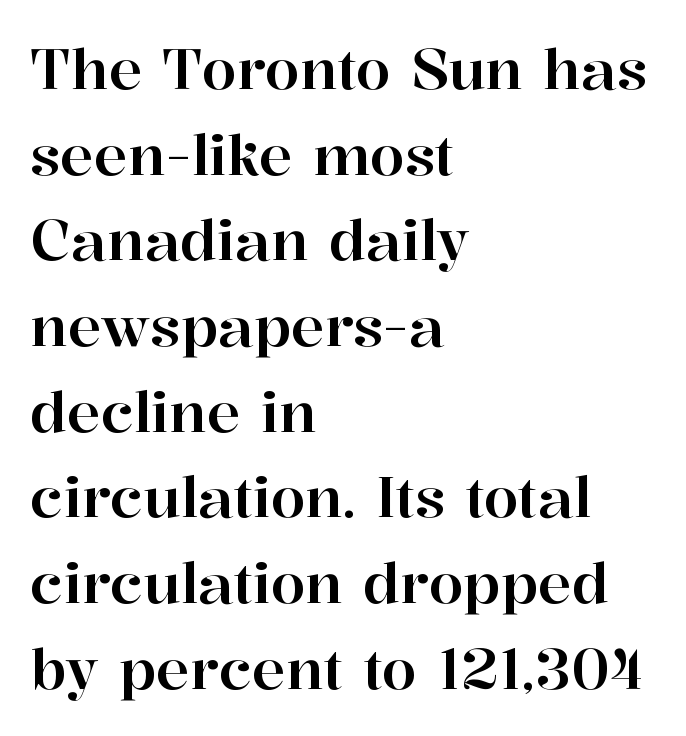
Q: Is the text italic (slanted)? A: No, it is upright.
Q: Is the typeface a serif or a sans-serif typeface? A: Serif.
Q: Is the text underlined? A: No.
Q: How is the paragraph aligned? A: Left-aligned.
Q: Is the spacing between letters normal or unusually wide? A: Normal.
Q: Is the spacing between lines tight, normal or loose? A: Normal.
Q: Width (condensed, normal, or wide)? A: Normal.
Q: Stroke contrast? A: High.
Q: x-height? A: Medium.
Q: Monospaced? A: No.
